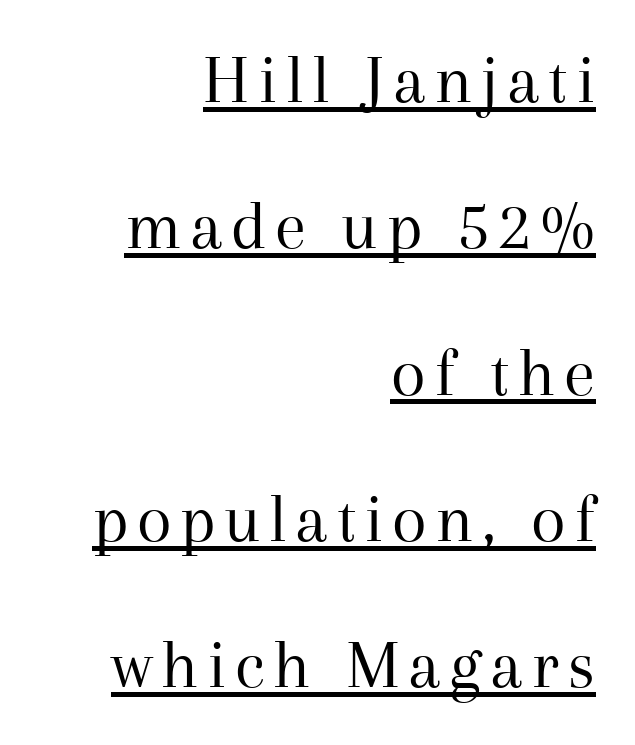
Q: Is the text bold? A: No.
Q: Is the text italic (slanted)? A: No, it is upright.
Q: Is the typeface a serif or a sans-serif typeface? A: Serif.
Q: Is the text underlined? A: Yes.
Q: How is the paragraph aligned? A: Right-aligned.
Q: Is the spacing between lines tight, normal or loose? A: Loose.
Q: Width (condensed, normal, or wide)? A: Normal.
Q: Stroke contrast? A: Medium.
Q: x-height? A: Medium.
Q: Monospaced? A: No.
